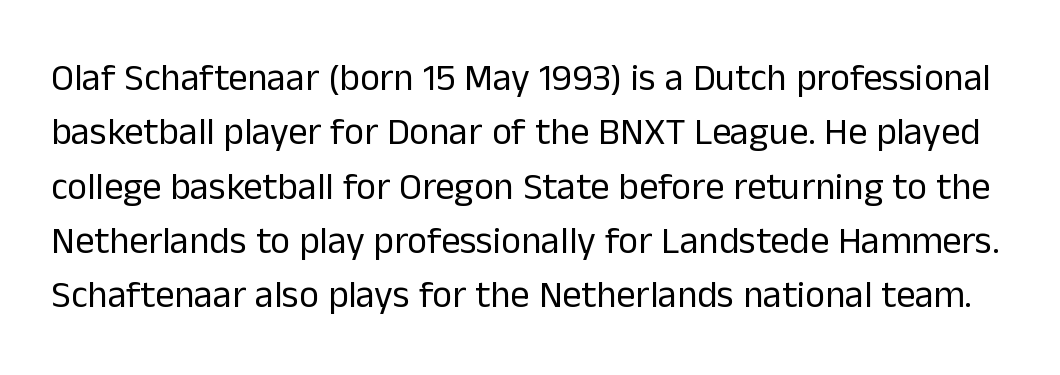
The image shows 38 px regular-weight sans-serif type, upright; set normal line spacing (1.43x), normal letter spacing, not underlined; low stroke contrast and a medium x-height.
